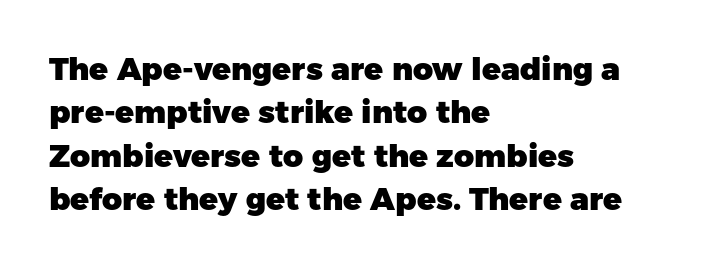
The image shows 31 px heavy sans-serif type, upright; set left-aligned, normal line spacing (1.4x), normal letter spacing, not underlined; low stroke contrast and a medium x-height.
